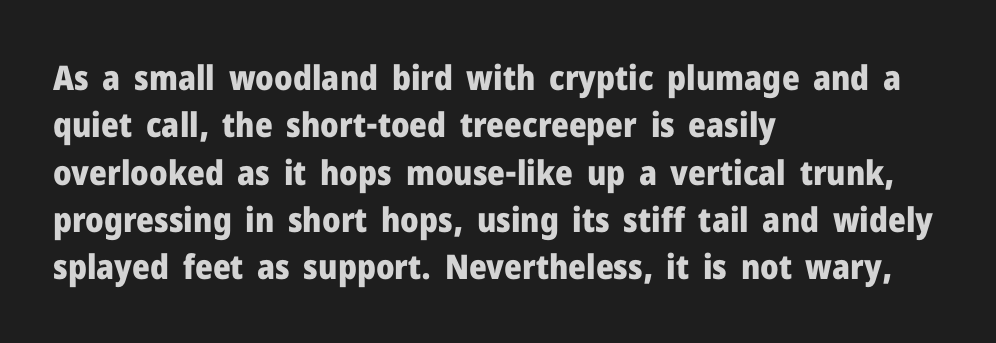
This sample uses an upright cut, with every glyph sitting square on the baseline. What stands out about the letter spacing? Nothing — it is the standard amount. These lines are set flush left with a ragged right edge. Typographically, this falls in the sans-serif category. Interline gaps are of average width in this sample. Quick note: underline off.
